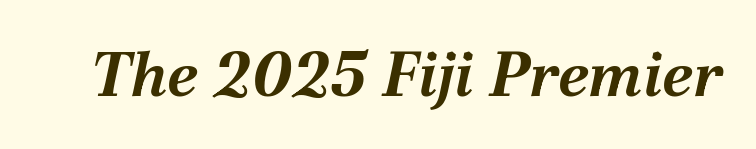
The image shows 62 px bold type, italic (leaning right); set normal letter spacing, not underlined; medium stroke contrast and a medium x-height.
